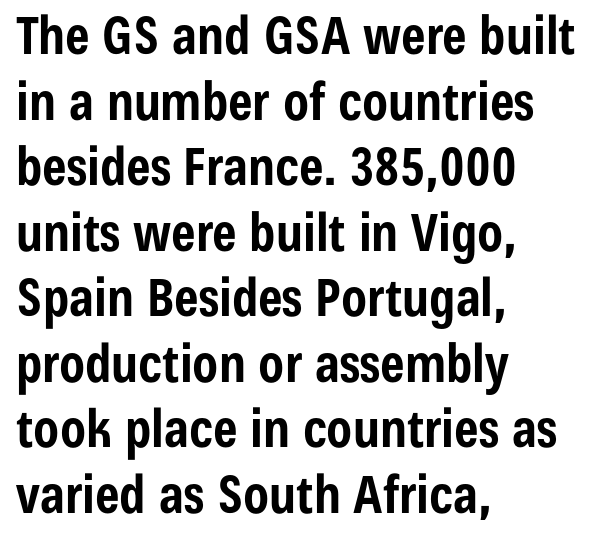
{"serif": "no", "italic": "no", "bold": "yes", "weight": "bold", "width": "condensed", "stroke_contrast": "low", "x_height": "medium", "monospaced": "no", "underline": "no", "align": "left", "line_spacing": "normal", "line_spacing_ratio": 1.26, "letter_spacing": "normal", "letter_spacing_em": 0.0, "glyph_px": 52}
